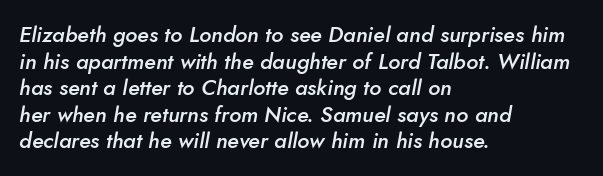
The image shows 22 px text type, italic (leaning right); set left-aligned, line spacing 1.21x, normal letter spacing, not underlined.
